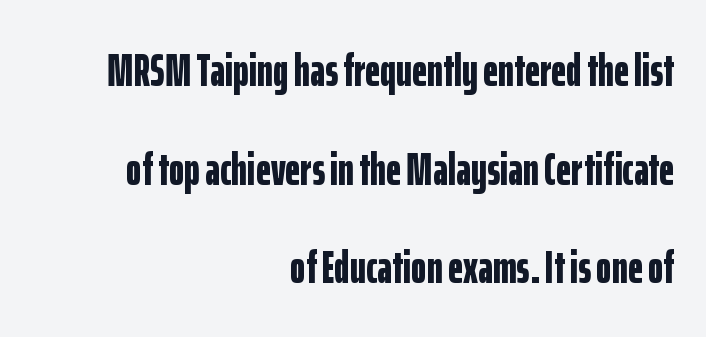
The image shows 47 px bold, condensed sans-serif type, upright; set right-aligned, loose line spacing (2.1x), normal letter spacing, not underlined; low stroke contrast and a medium x-height.
